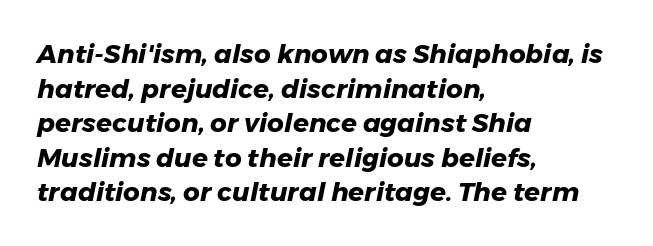
Q: Is the text bold? A: Yes.
Q: Is the text italic (slanted)? A: Yes, it leans right by about 11 degrees.
Q: Is the text underlined? A: No.
Q: How is the paragraph aligned? A: Left-aligned.
Q: Is the spacing between letters normal or unusually wide? A: Normal.
Q: Is the spacing between lines tight, normal or loose? A: Normal.
